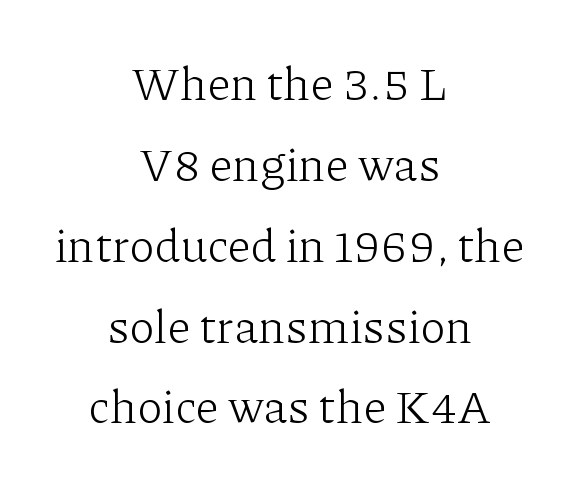
The image shows 47 px light serif type, upright; set centered, line spacing 1.72x, normal letter spacing, not underlined; low stroke contrast and a medium x-height.
